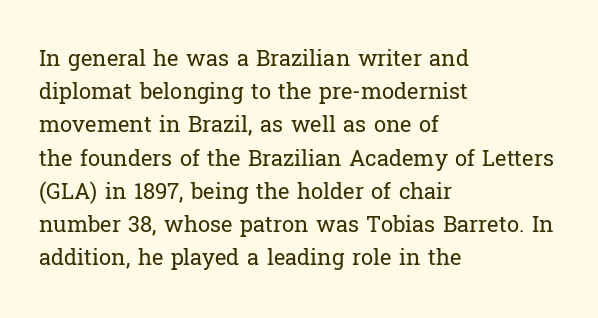
The image shows 22 px text type, upright; set left-aligned, normal line spacing (1.51x), normal letter spacing, not underlined.
